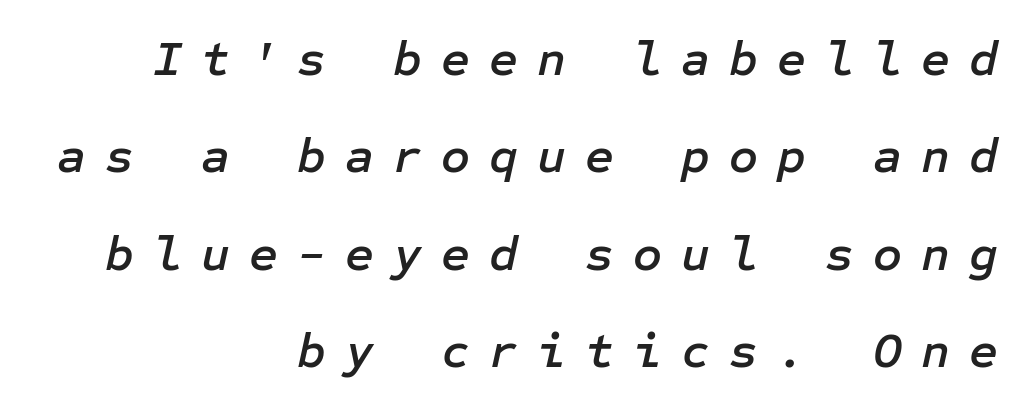
{"italic": "yes", "lean": "right", "slant_degrees": 12, "width": "normal", "stroke_contrast": "low", "x_height": "medium", "underline": "no", "align": "right", "line_spacing": "loose", "line_spacing_ratio": 1.95, "letter_spacing": "wide", "letter_spacing_em": 0.38, "glyph_px": 50}
